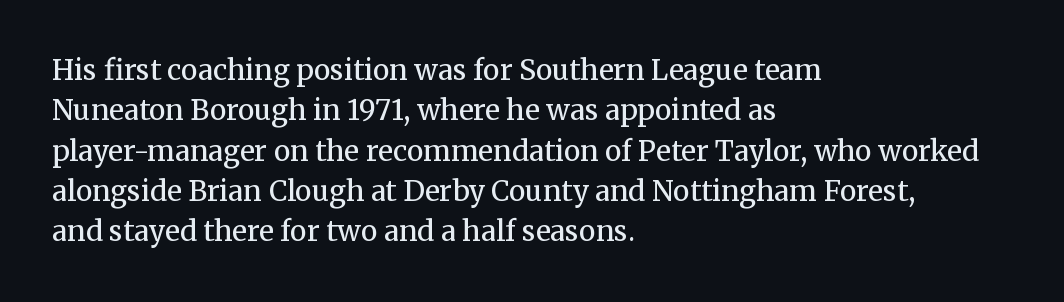
{"serif": "yes", "italic": "no", "bold": "no", "weight": "regular", "width": "normal", "stroke_contrast": "medium", "x_height": "medium", "monospaced": "no", "underline": "no", "align": "left", "line_spacing": "normal", "line_spacing_ratio": 1.44, "letter_spacing": "normal", "letter_spacing_em": 0.0, "glyph_px": 28}
